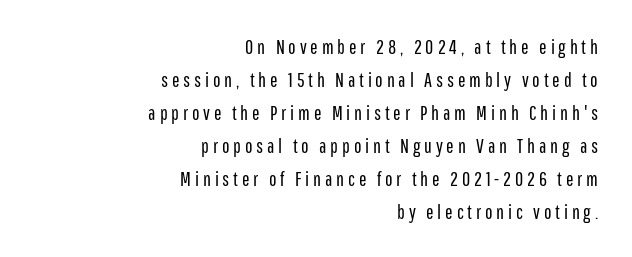
Caption: face not bold, strokes unweighted. Reading down the block, your eye finds every line finishing at a fixed right position. Nobody drew a line under any word here. This is roman type, the default non-slanted kind.
